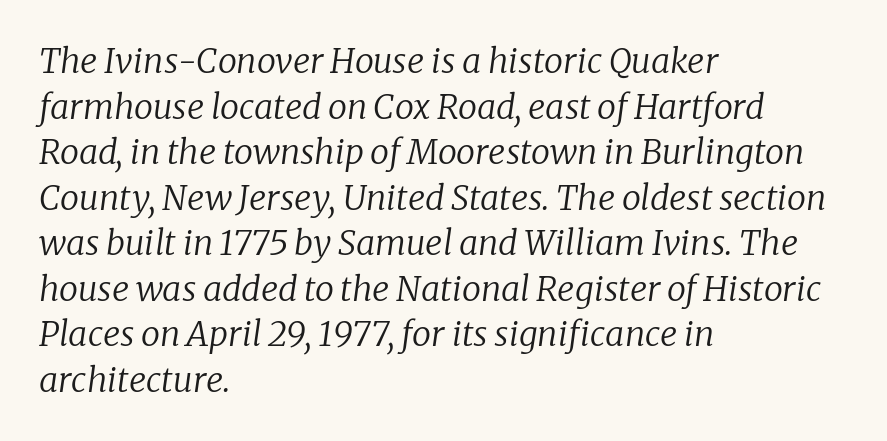
Q: Is the text bold? A: No.
Q: Is the text italic (slanted)? A: Yes, it leans right by about 8 degrees.
Q: Is the typeface a serif or a sans-serif typeface? A: Serif.
Q: Is the text underlined? A: No.
Q: How is the paragraph aligned? A: Left-aligned.
Q: Is the spacing between letters normal or unusually wide? A: Normal.
Q: Is the spacing between lines tight, normal or loose? A: Normal.
Q: Width (condensed, normal, or wide)? A: Normal.
Q: Stroke contrast? A: Low.
Q: x-height? A: Medium.
Q: Monospaced? A: No.
